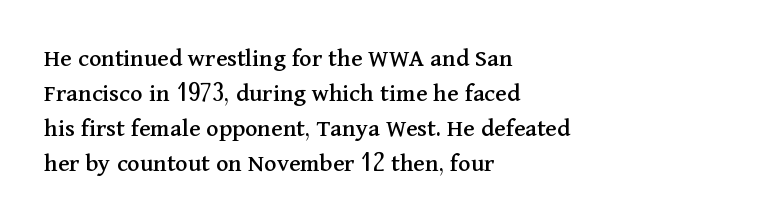
Q: Is the text italic (slanted)? A: No, it is upright.
Q: Is the text underlined? A: No.
Q: How is the paragraph aligned? A: Left-aligned.
Q: Is the spacing between letters normal or unusually wide? A: Normal.
Q: Is the spacing between lines tight, normal or loose? A: Normal.
